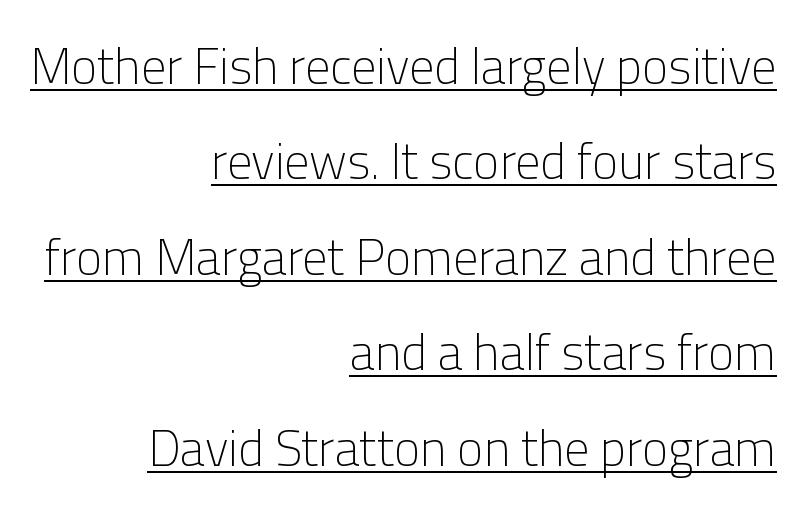
Grotesque or geometric, the face here clearly has no serifs. Whoever set this chose breathing room over compactness in the vertical rhythm. All the whitespace from short lines collects on the left. The tracking reads as untouched default to a designer's eye.
